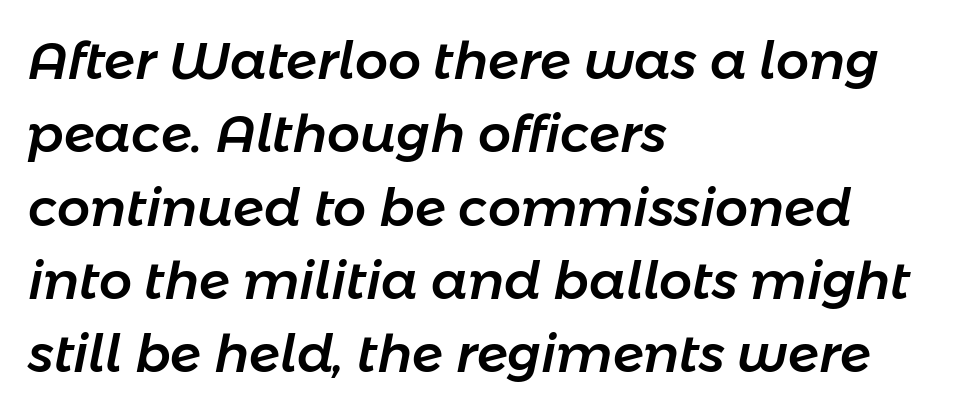
Interline gaps are of average width in this sample. Observe the ordinary spacing: letters are neighbours, not strangers. Where is the straight margin? On the left. Only glyphs here, with clear space below each row. The specimen reads as italic at a glance.
